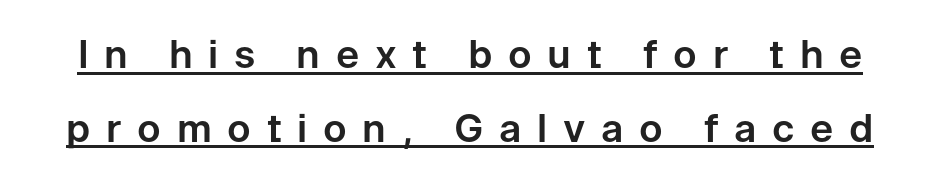
{"serif": "no", "italic": "no", "width": "normal", "stroke_contrast": "low", "x_height": "medium", "monospaced": "no", "underline": "yes", "line_spacing_ratio": 1.89, "letter_spacing": "wide", "letter_spacing_em": 0.4, "glyph_px": 39}
